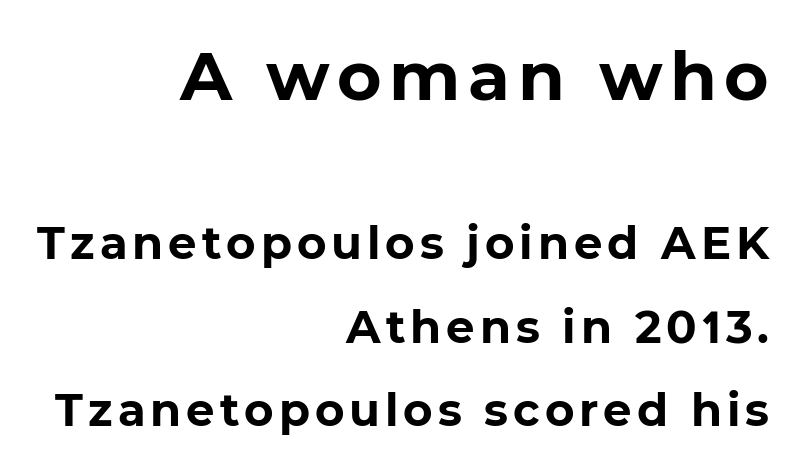
Q: Is the text bold? A: Yes.
Q: Is the typeface a serif or a sans-serif typeface? A: Sans-serif.
Q: Is the text underlined? A: No.
Q: How is the paragraph aligned? A: Right-aligned.
Q: Which block of text is set in a larger size, the first (top) or the second (bottom)? A: The first (top) one.
Q: Width (condensed, normal, or wide)? A: Normal.
Q: Stroke contrast? A: Low.
Q: x-height? A: Medium.
Q: Monospaced? A: No.
